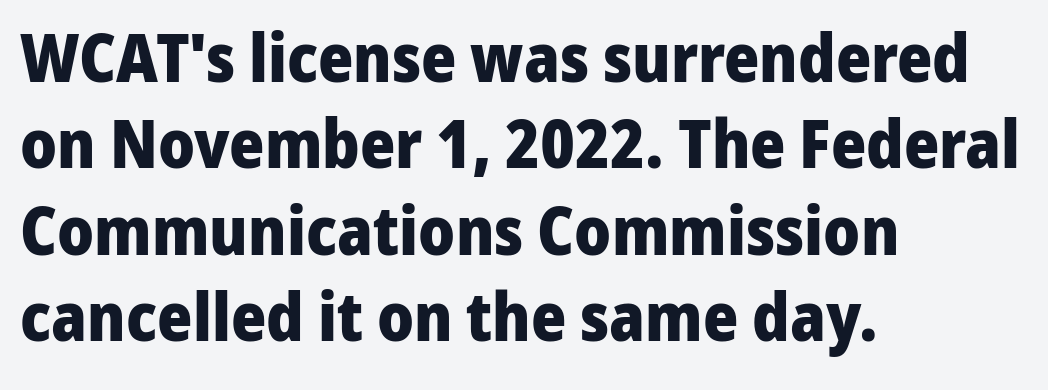
{"serif": "no", "italic": "no", "bold": "yes", "weight": "heavy", "width": "normal", "stroke_contrast": "low", "x_height": "medium", "monospaced": "no", "underline": "no", "align": "left", "line_spacing": "normal", "line_spacing_ratio": 1.29, "letter_spacing": "normal", "letter_spacing_em": 0.0, "glyph_px": 67}
